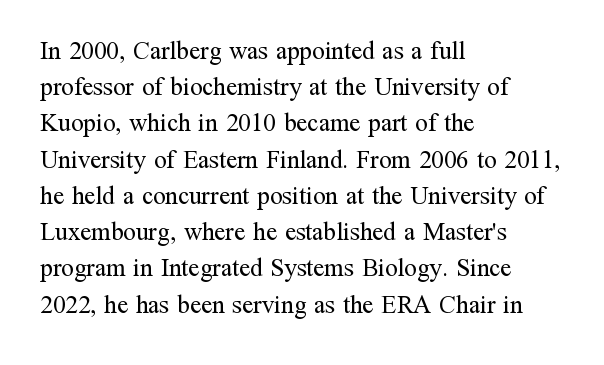
Q: Is the text bold? A: No.
Q: Is the text italic (slanted)? A: No, it is upright.
Q: Is the text underlined? A: No.
Q: How is the paragraph aligned? A: Left-aligned.
Q: Is the spacing between letters normal or unusually wide? A: Normal.
Q: Is the spacing between lines tight, normal or loose? A: Normal.
